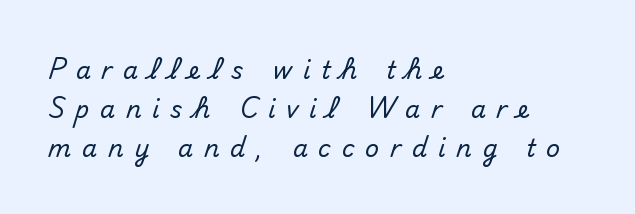
The image shows 24 px text type; set left-aligned, normal line spacing (1.62x), unusually wide letter spacing (+0.45 em), not underlined.
